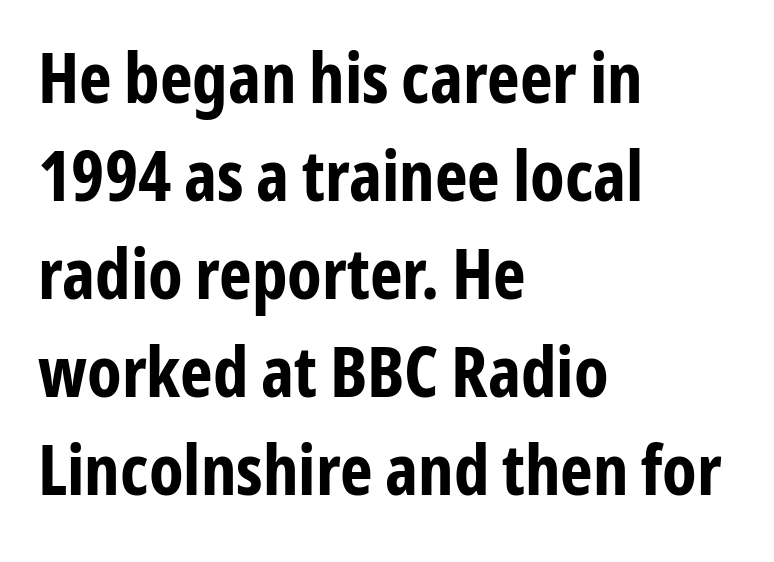
Q: Is the text bold? A: Yes.
Q: Is the text italic (slanted)? A: No, it is upright.
Q: Is the typeface a serif or a sans-serif typeface? A: Sans-serif.
Q: Is the text underlined? A: No.
Q: How is the paragraph aligned? A: Left-aligned.
Q: Is the spacing between letters normal or unusually wide? A: Normal.
Q: Is the spacing between lines tight, normal or loose? A: Normal.
Q: Width (condensed, normal, or wide)? A: Condensed.
Q: Stroke contrast? A: Low.
Q: x-height? A: Medium.
Q: Monospaced? A: No.
